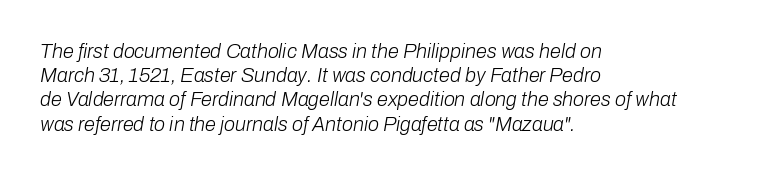
Q: Is the text bold? A: No.
Q: Is the text italic (slanted)? A: Yes, it leans right by about 10 degrees.
Q: Is the text underlined? A: No.
Q: How is the paragraph aligned? A: Left-aligned.
Q: Is the spacing between letters normal or unusually wide? A: Normal.
